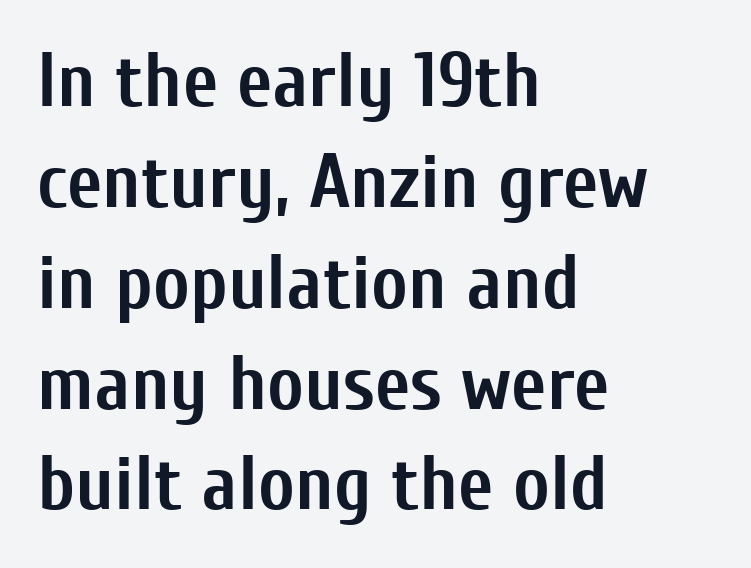
The image shows 77 px semibold, condensed sans-serif type, upright; set left-aligned, normal line spacing (1.31x), normal letter spacing, not underlined; low stroke contrast and a medium x-height.
